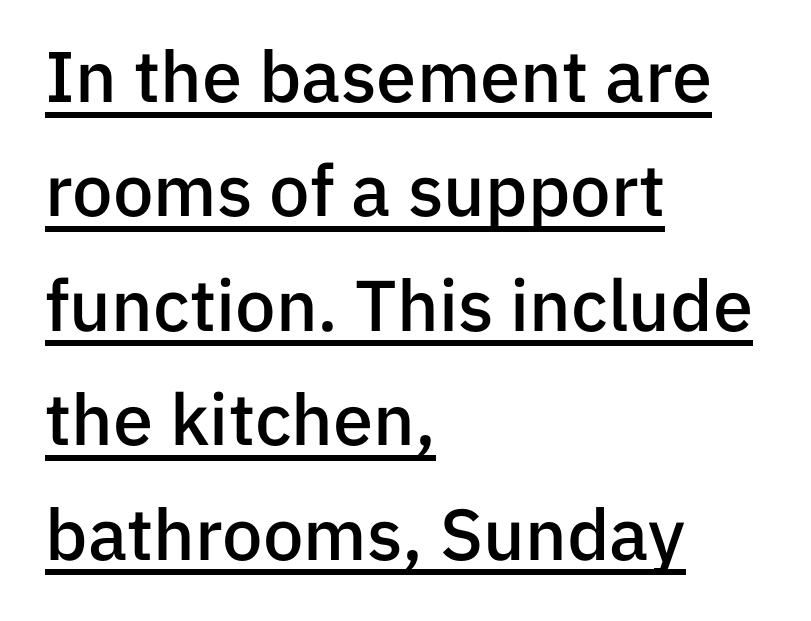
The image shows 72 px semibold sans-serif type, upright; set left-aligned, normal line spacing (1.59x), normal letter spacing, underlined; low stroke contrast and a medium x-height.
